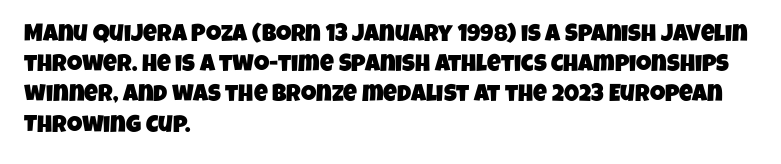
Q: Is the text underlined? A: No.
Q: How is the paragraph aligned? A: Left-aligned.
Q: Is the spacing between letters normal or unusually wide? A: Normal.
Q: Is the spacing between lines tight, normal or loose? A: Normal.
